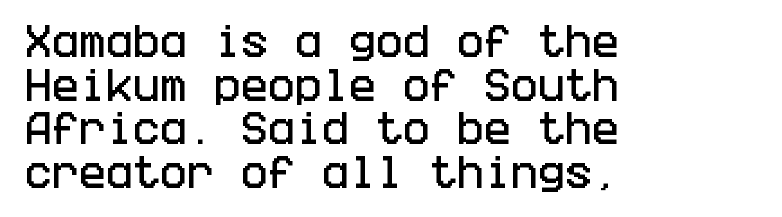
Q: Is the text italic (slanted)? A: No, it is upright.
Q: Is the typeface a serif or a sans-serif typeface? A: Sans-serif.
Q: Is the text underlined? A: No.
Q: How is the paragraph aligned? A: Left-aligned.
Q: Is the spacing between letters normal or unusually wide? A: Normal.
Q: Width (condensed, normal, or wide)? A: Condensed.
Q: Stroke contrast? A: Low.
Q: x-height? A: Large.
